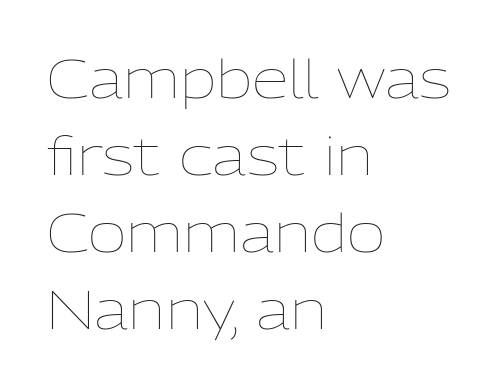
Weight: regular or lighter. Clear beneath every line of the passage. Proportional: the letters do not fall into vertical columns. The rag falls on the right side of this text block. Spacing between characters is what you'd get straight out of the box. Horizontal bands of white between lines are of average thickness.
